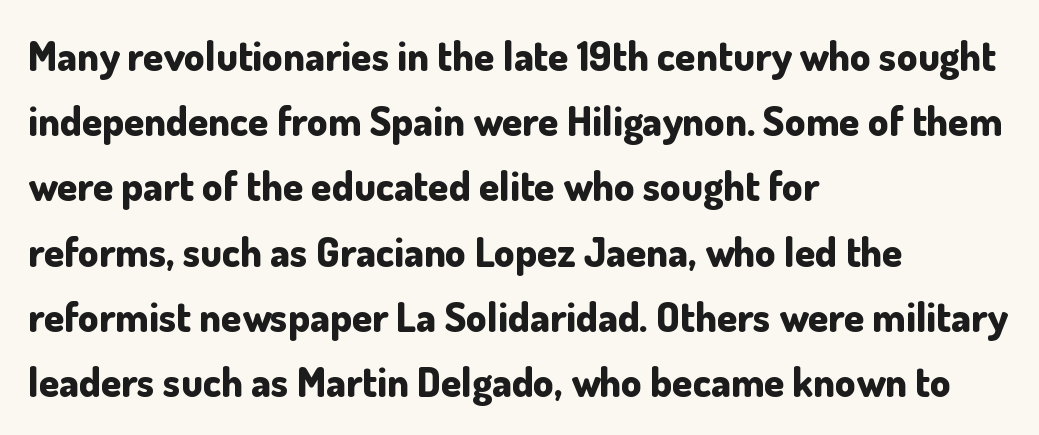
The image shows 41 px bold sans-serif type, upright; set left-aligned, normal line spacing (1.59x), normal letter spacing, not underlined; low stroke contrast and a small x-height.
